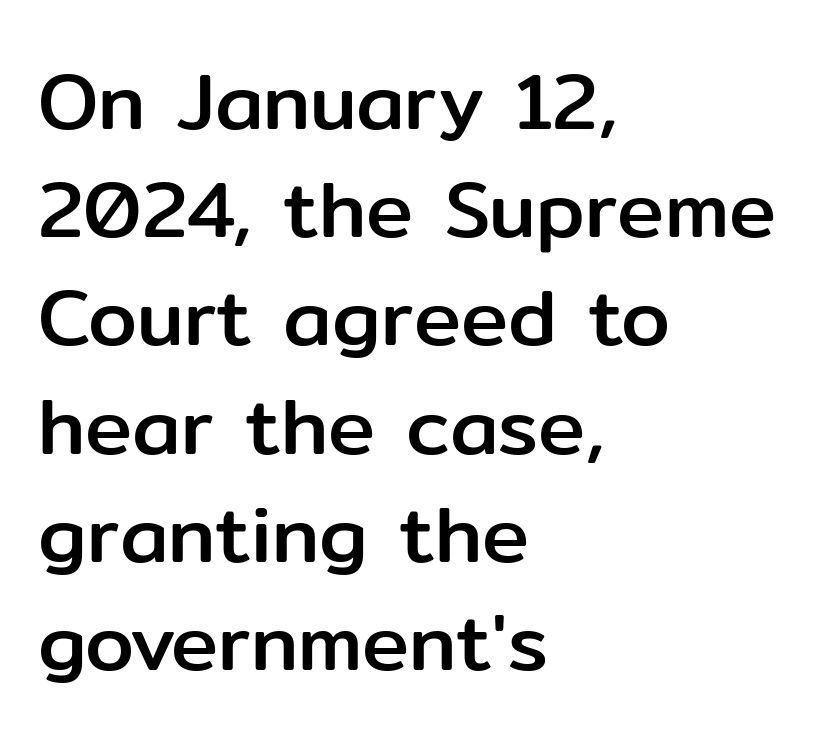
Q: Is the text italic (slanted)? A: No, it is upright.
Q: Is the typeface a serif or a sans-serif typeface? A: Sans-serif.
Q: Is the text underlined? A: No.
Q: How is the paragraph aligned? A: Left-aligned.
Q: Is the spacing between letters normal or unusually wide? A: Normal.
Q: Is the spacing between lines tight, normal or loose? A: Normal.
Q: Width (condensed, normal, or wide)? A: Normal.
Q: Stroke contrast? A: Low.
Q: x-height? A: Medium.
Q: Monospaced? A: No.
